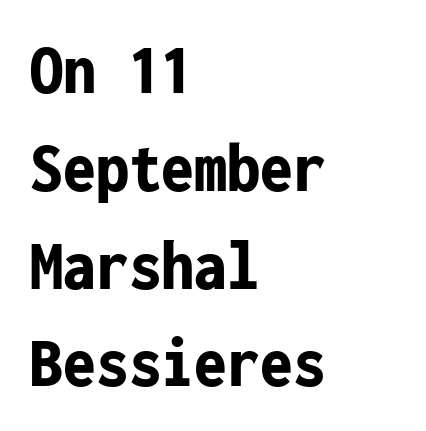
The image shows 73 px bold, condensed sans-serif type, upright, monospaced; set left-aligned, normal line spacing (1.34x), normal letter spacing, not underlined; low stroke contrast and a medium x-height.
